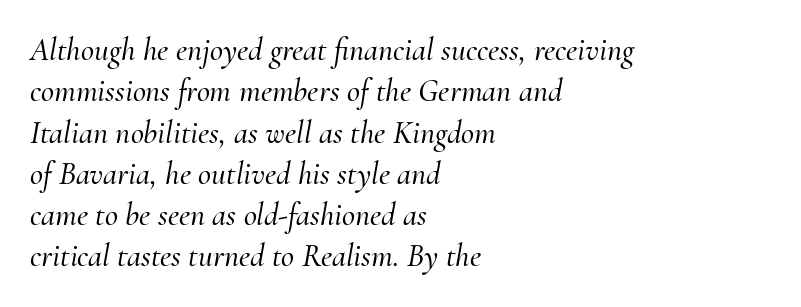
Q: Is the text italic (slanted)? A: Yes, it leans right by about 10 degrees.
Q: Is the typeface a serif or a sans-serif typeface? A: Serif.
Q: Is the text underlined? A: No.
Q: How is the paragraph aligned? A: Left-aligned.
Q: Is the spacing between letters normal or unusually wide? A: Normal.
Q: Is the spacing between lines tight, normal or loose? A: Normal.
Q: Width (condensed, normal, or wide)? A: Normal.
Q: Stroke contrast? A: Medium.
Q: x-height? A: Small.
Q: Monospaced? A: No.
